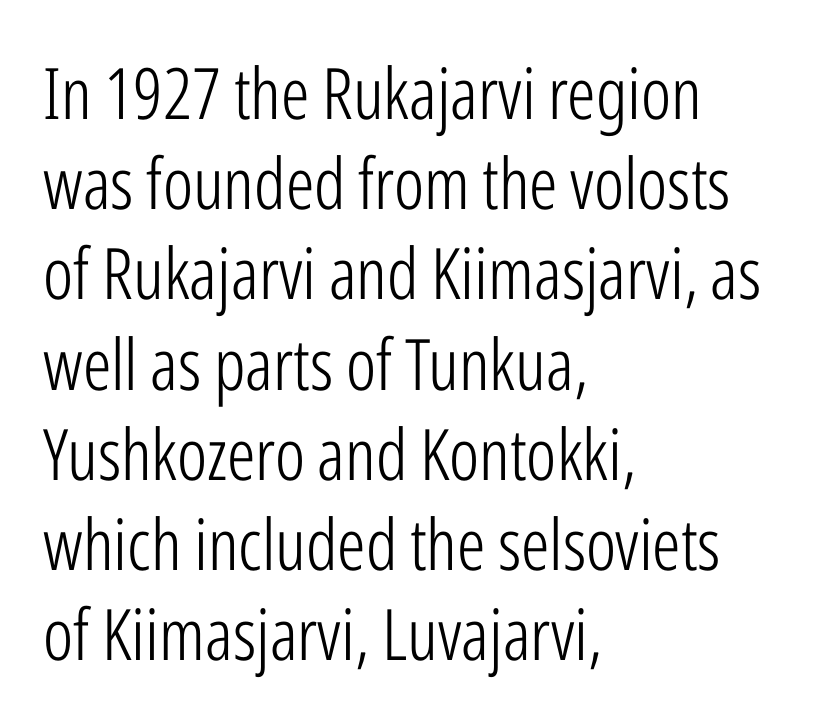
The image shows 71 px light, condensed sans-serif type, upright; set left-aligned, normal line spacing (1.27x), normal letter spacing, not underlined; low stroke contrast and a medium x-height.
